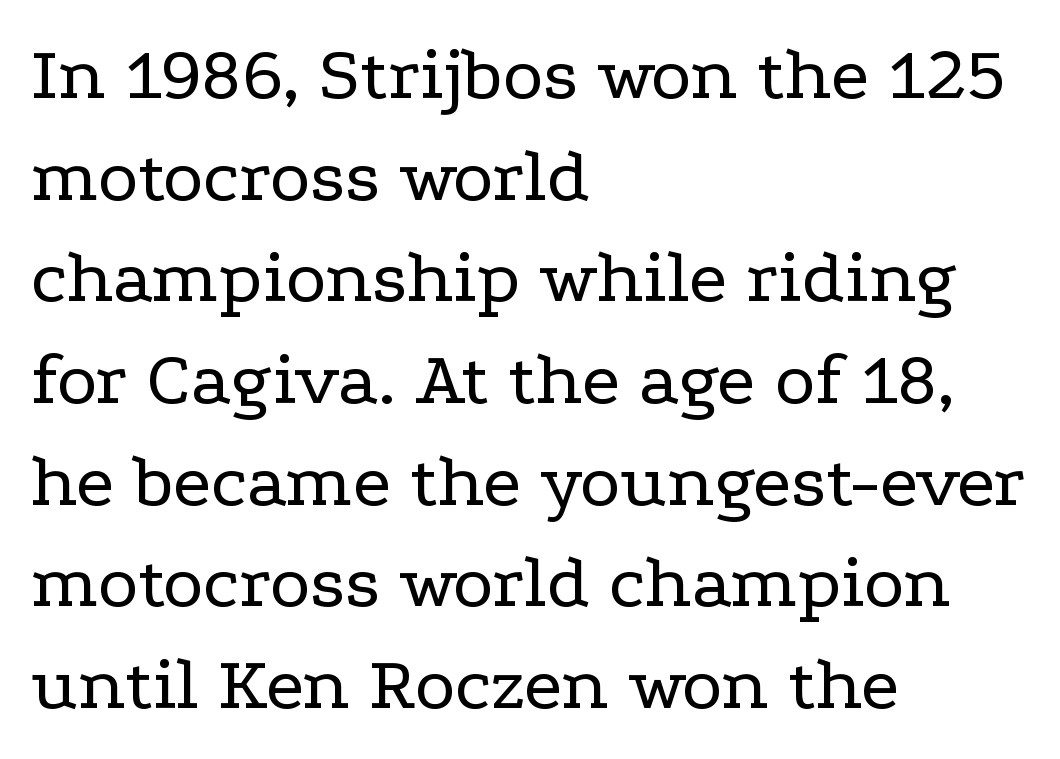
The image shows 77 px regular-weight, wide serif type, upright; set left-aligned, normal line spacing (1.32x), normal letter spacing, not underlined; low stroke contrast and a medium x-height.
